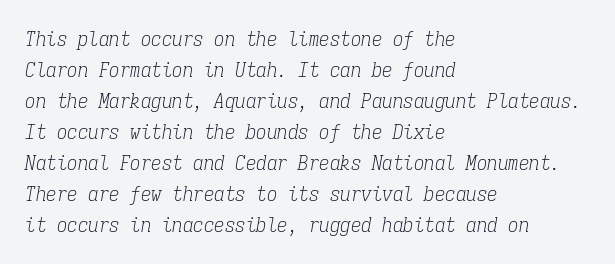
The text carries the slant typical of an italic or oblique font. Nothing unusual about the tracking: characters are spaced as the font intends. Lines of text with bare space underneath. Regarding leading, the lines here are spaced in the standard way. Heaviness? Minimal to ordinary, like unemphasized prose.
